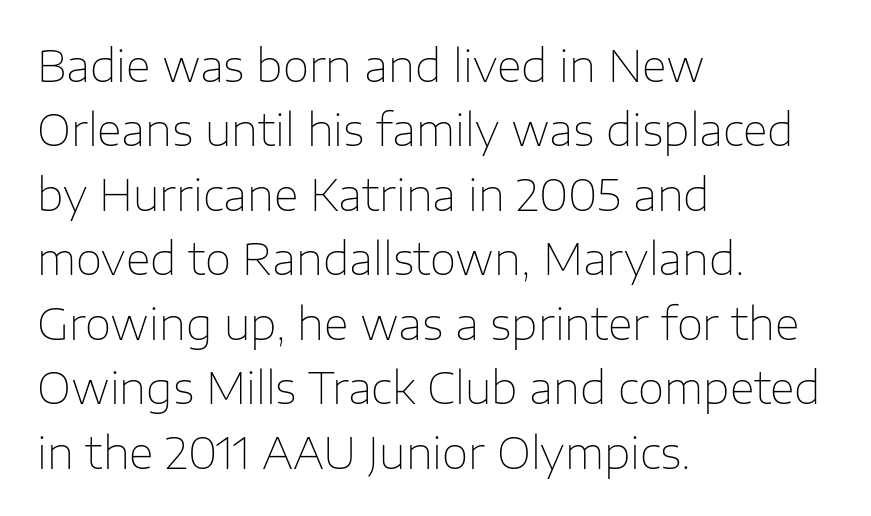
Visually the block forms a straight wall on the left and a jagged coastline on the right. This rendering features lettering with no underline. Weight class: somewhere from thin through regular. Is there much room between lines? A standard amount, neither cramped nor airy.
